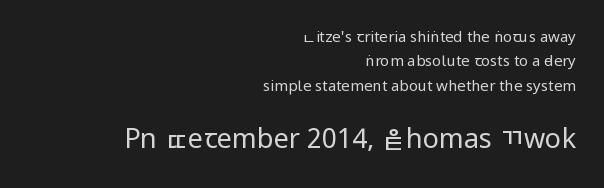
{"italic": "no", "bold": "no", "underline": "no", "align": "right", "line_spacing": "normal", "line_spacing_ratio": 1.63, "letter_spacing": "normal", "letter_spacing_em": 0.0, "larger_block": "second", "size_ratio": 1.8, "glyph_px": 27}
